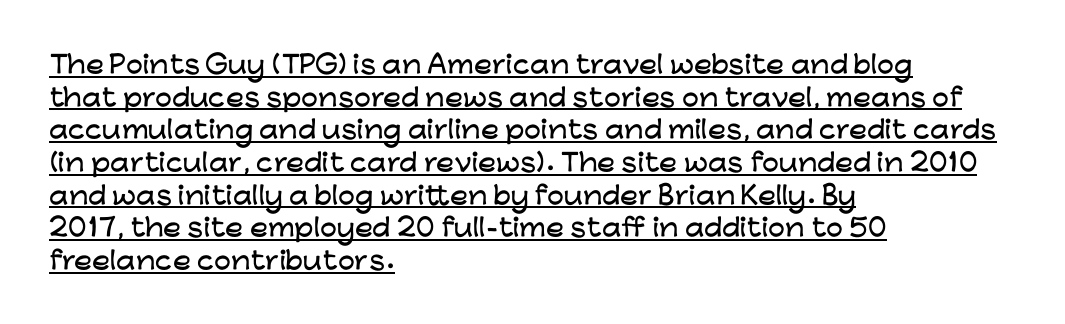
This sample keeps an unexceptional amount of space between lines. Italic: no, the glyphs are upright roman. This rendering uses left alignment, leaving the right contour irregular. Glyph-to-glyph distance matches everyday printed text. The lettering is marked with a stroke running underneath it.
